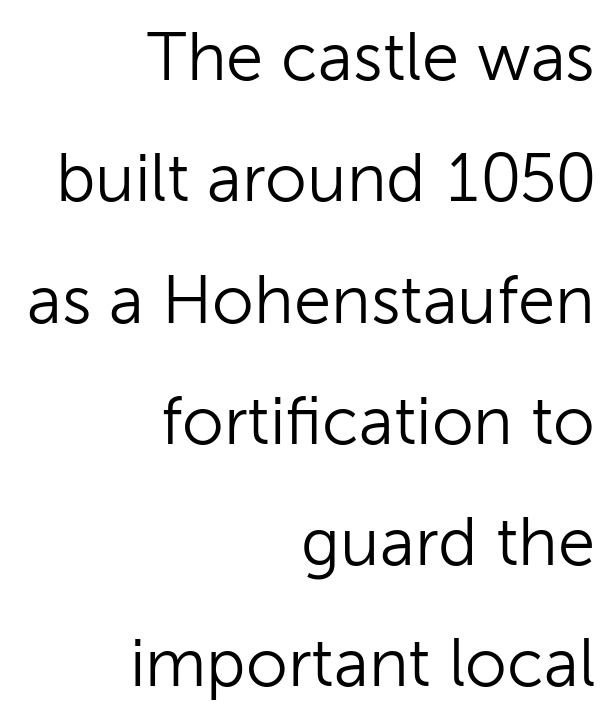
Q: Is the text bold? A: No.
Q: Is the text italic (slanted)? A: No, it is upright.
Q: Is the typeface a serif or a sans-serif typeface? A: Sans-serif.
Q: Is the text underlined? A: No.
Q: How is the paragraph aligned? A: Right-aligned.
Q: Is the spacing between letters normal or unusually wide? A: Normal.
Q: Width (condensed, normal, or wide)? A: Normal.
Q: Stroke contrast? A: Low.
Q: x-height? A: Medium.
Q: Monospaced? A: No.
